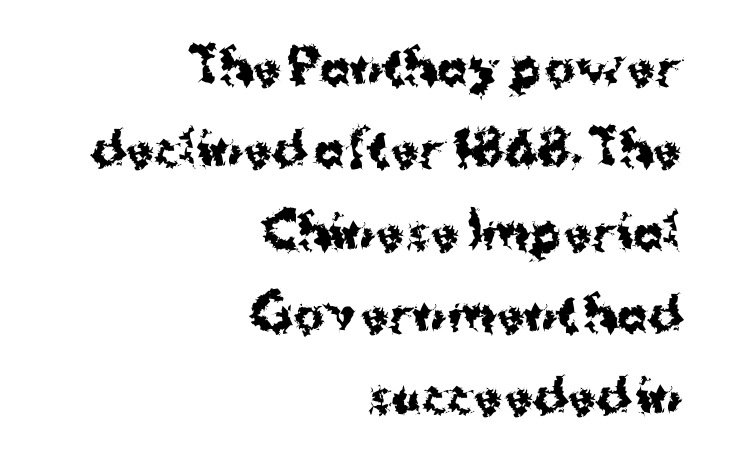
The image shows 46 px bold sans-serif type, upright; set right-aligned, line spacing 1.79x, normal letter spacing, not underlined; medium stroke contrast and a medium x-height.
